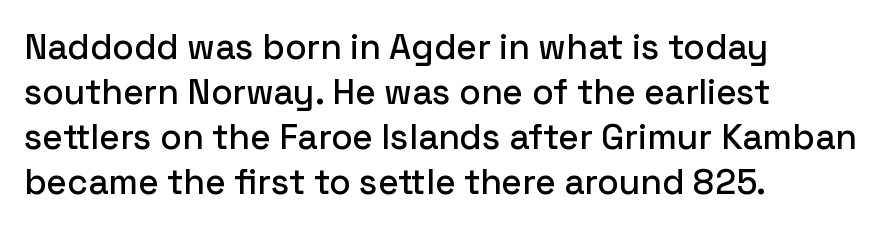
Every character sits straight up, as roman type does. The text block is weighted toward the left margin, trailing off unevenly rightward. The typeface chosen for these lines omits serifs. Underlining? Definitely not there.
